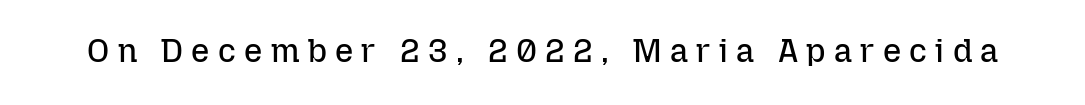
The image shows 32 px regular-weight type, upright; set unusually wide letter spacing (+0.26 em), not underlined; low stroke contrast and a medium x-height.
